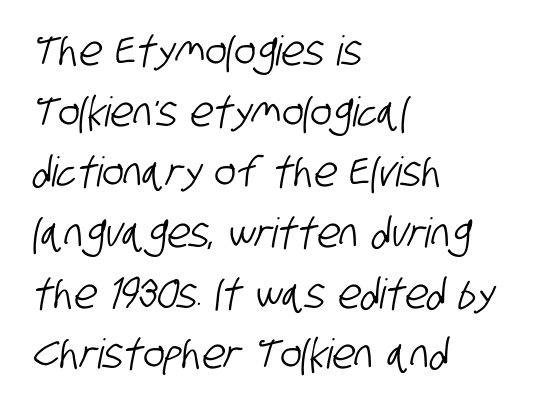
Type without underlining. The passage shown is typeset with a sans-serif family. Do the characters align in a grid? No, the font is proportional. This sample uses plain, unmodified letter spacing. The passage is arranged the way most books set body copy — flush left.
